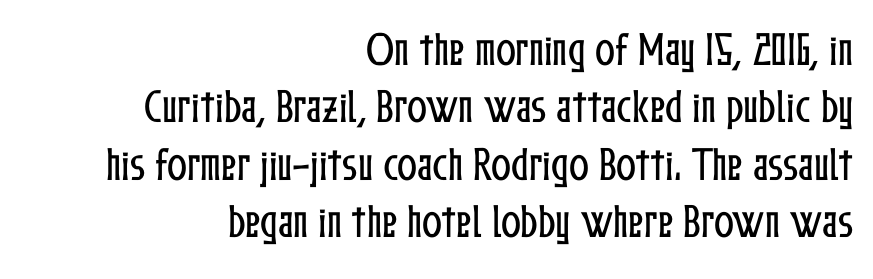
The image shows 37 px condensed type, upright; set right-aligned, normal line spacing (1.55x), normal letter spacing, not underlined; low stroke contrast and a medium x-height.
